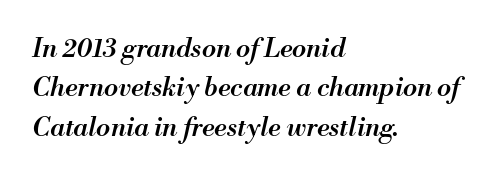
The image shows 26 px text type, italic (leaning right); set left-aligned, normal line spacing (1.51x), normal letter spacing, not underlined.
